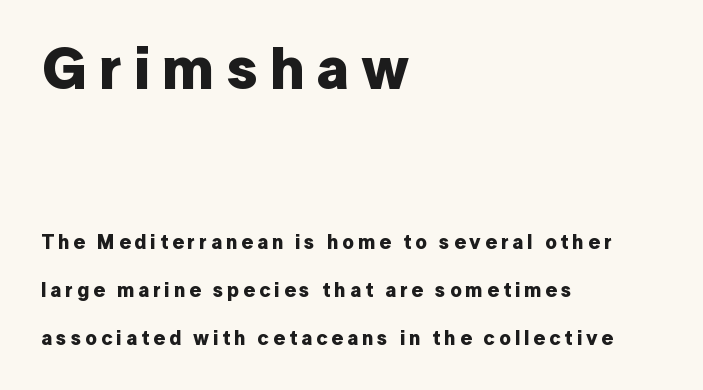
{"serif": "no", "italic": "no", "bold": "yes", "weight": "bold", "width": "normal", "stroke_contrast": "low", "x_height": "medium", "monospaced": "no", "underline": "no", "align": "left", "line_spacing": "loose", "line_spacing_ratio": 2.4, "letter_spacing": "wide", "letter_spacing_em": 0.2, "larger_block": "first", "size_ratio": 3.0, "glyph_px": 60}
